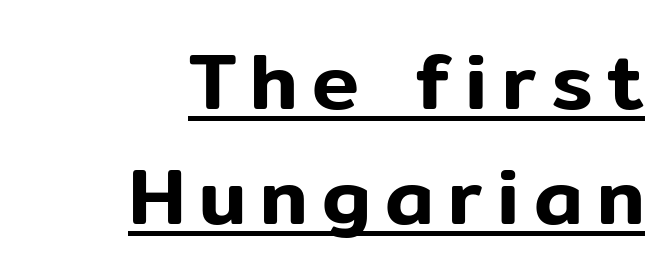
{"serif": "no", "italic": "no", "width": "normal", "stroke_contrast": "low", "x_height": "medium", "monospaced": "no", "underline": "yes", "align": "right", "line_spacing": "normal", "line_spacing_ratio": 1.46, "glyph_px": 79}
